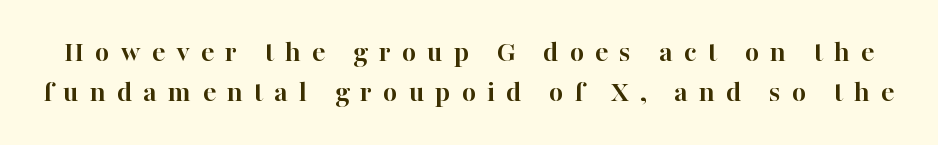
{"serif": "yes", "italic": "no", "bold": "yes", "weight": "semibold", "width": "normal", "stroke_contrast": "high", "x_height": "medium", "monospaced": "no", "underline": "no", "line_spacing": "normal", "line_spacing_ratio": 1.3, "letter_spacing": "wide", "letter_spacing_em": 0.35, "glyph_px": 31}
